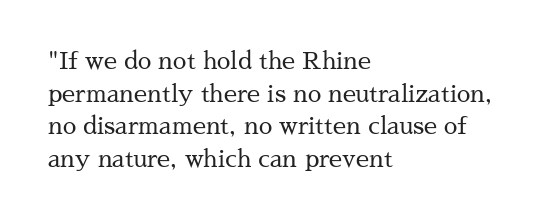
Q: Is the text bold? A: No.
Q: Is the text italic (slanted)? A: No, it is upright.
Q: Is the text underlined? A: No.
Q: How is the paragraph aligned? A: Left-aligned.
Q: Is the spacing between letters normal or unusually wide? A: Normal.
Q: Is the spacing between lines tight, normal or loose? A: Normal.
